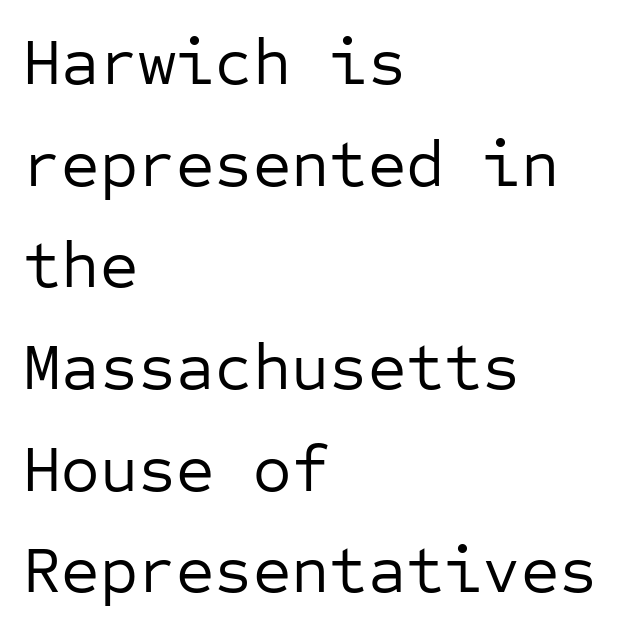
What kind of face is this? One without serifs — a sans. The weight tops out at a normal text grade. The letters stand straight up with perfectly vertical stems. Does the leading feel generous? No, just average. The line texture is even and compact thanks to regular tracking. Beneath every word, the page is bare.
